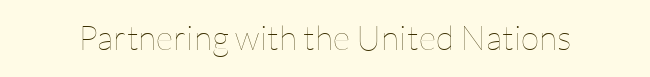
Q: Is the text bold? A: No.
Q: Is the text italic (slanted)? A: No, it is upright.
Q: Is the text underlined? A: No.
Q: Is the spacing between letters normal or unusually wide? A: Normal.
Q: Width (condensed, normal, or wide)? A: Normal.
Q: Stroke contrast? A: Low.
Q: x-height? A: Medium.
Q: Monospaced? A: No.
